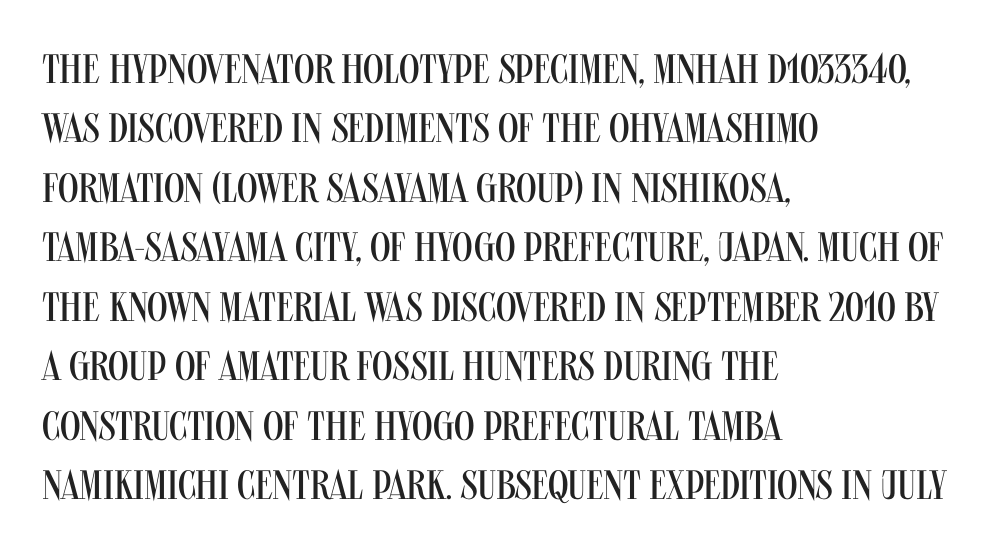
{"serif": "no", "italic": "no", "bold": "no", "weight": "regular", "width": "condensed", "stroke_contrast": "medium", "x_height": "large", "monospaced": "no", "underline": "no", "align": "left", "line_spacing": "normal", "line_spacing_ratio": 1.45, "letter_spacing": "normal", "letter_spacing_em": 0.0, "glyph_px": 41}
